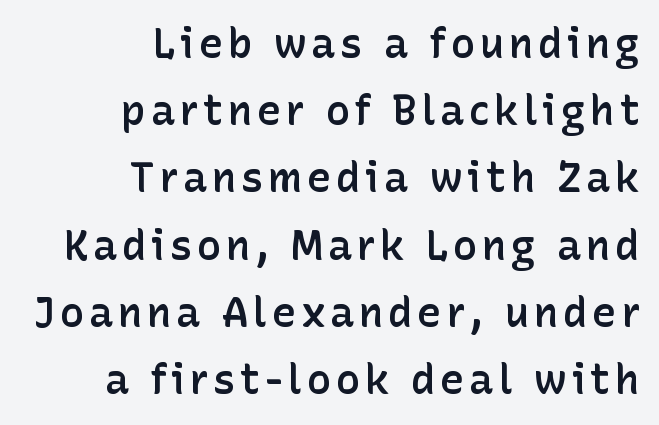
One glance says typical: line gaps are just what's usual. These words are printed semibold, heavier than regular yet not bold. Line ends are locked; line starts wander. Character widths vary here, with narrow letters taking less room than wide ones. Tall strokes in this sample are plumb rather than angled. The space beneath each line is pristine and unruled.
